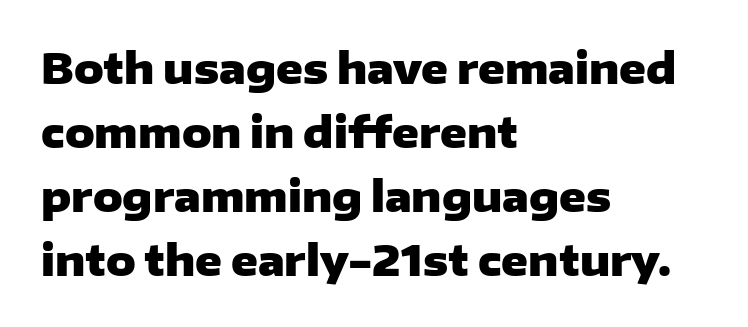
Plenty of ink on the page — the face is bold. Stroke terminals: plain, sans-serif. You could not count columns in this text — the font is proportionally spaced. Baseline-to-baseline distance is the conventional proportion of letter height.
